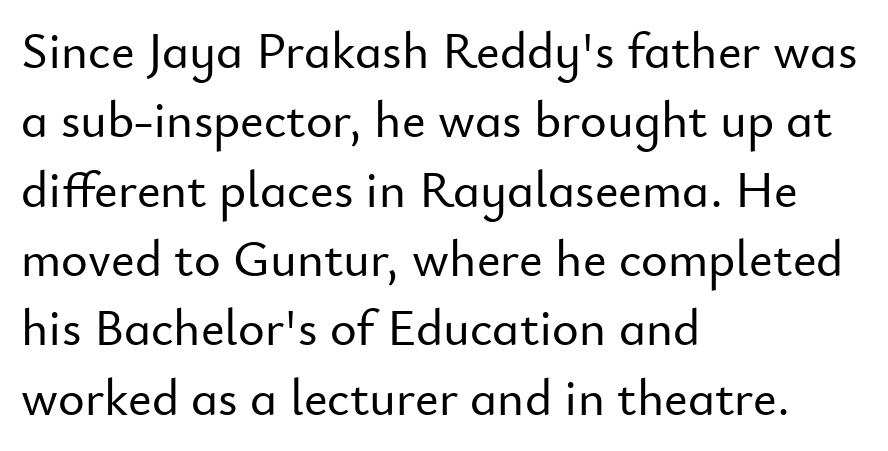
{"serif": "no", "italic": "no", "width": "normal", "stroke_contrast": "low", "x_height": "small", "monospaced": "no", "underline": "no", "align": "left", "line_spacing": "normal", "line_spacing_ratio": 1.36, "letter_spacing": "normal", "letter_spacing_em": 0.0, "glyph_px": 51}
